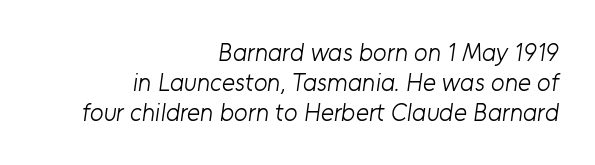
{"bold": "no", "underline": "no", "align": "right", "line_spacing_ratio": 1.2, "letter_spacing": "normal", "letter_spacing_em": 0.0, "glyph_px": 25}
